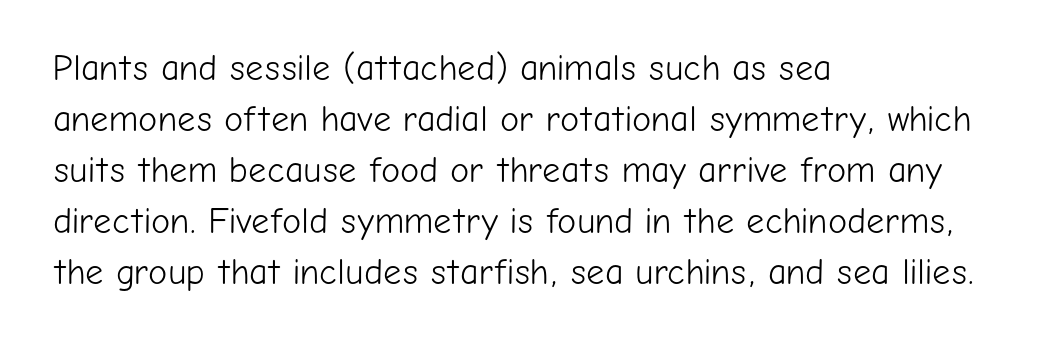
Q: Is the text bold? A: No.
Q: Is the text italic (slanted)? A: No, it is upright.
Q: Is the typeface a serif or a sans-serif typeface? A: Sans-serif.
Q: Is the text underlined? A: No.
Q: How is the paragraph aligned? A: Left-aligned.
Q: Is the spacing between letters normal or unusually wide? A: Normal.
Q: Is the spacing between lines tight, normal or loose? A: Normal.
Q: Width (condensed, normal, or wide)? A: Normal.
Q: Stroke contrast? A: Low.
Q: x-height? A: Medium.
Q: Monospaced? A: No.
